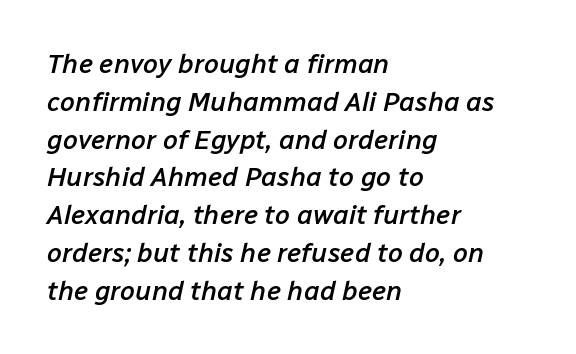
The image shows 27 px text type, italic (leaning right); set left-aligned, normal line spacing (1.4x), normal letter spacing, not underlined.
